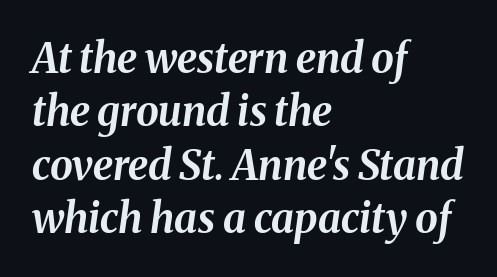
Q: Is the text bold? A: Yes.
Q: Is the text italic (slanted)? A: Yes, it leans right by about 8 degrees.
Q: Is the text underlined? A: No.
Q: How is the paragraph aligned? A: Left-aligned.
Q: Is the spacing between letters normal or unusually wide? A: Normal.
Q: Is the spacing between lines tight, normal or loose? A: Normal.
Q: Width (condensed, normal, or wide)? A: Normal.
Q: Stroke contrast? A: Medium.
Q: x-height? A: Medium.
Q: Monospaced? A: No.
